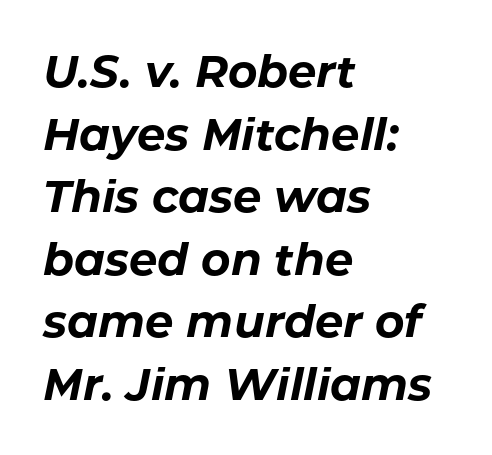
Q: Is the text bold? A: Yes.
Q: Is the text italic (slanted)? A: Yes, it leans right by about 11 degrees.
Q: Is the text underlined? A: No.
Q: How is the paragraph aligned? A: Left-aligned.
Q: Is the spacing between letters normal or unusually wide? A: Normal.
Q: Is the spacing between lines tight, normal or loose? A: Normal.
Q: Width (condensed, normal, or wide)? A: Normal.
Q: Stroke contrast? A: Low.
Q: x-height? A: Medium.
Q: Monospaced? A: No.
